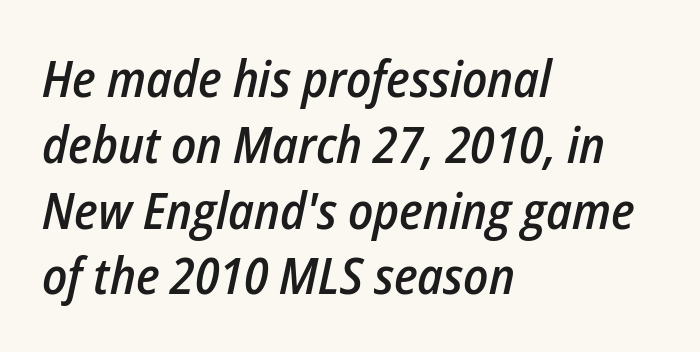
{"italic": "yes", "lean": "right", "slant_degrees": 12, "bold": "semi", "weight": "semibold", "width": "condensed", "stroke_contrast": "low", "x_height": "medium", "monospaced": "no", "underline": "no", "align": "left", "line_spacing": "normal", "line_spacing_ratio": 1.29, "letter_spacing": "normal", "letter_spacing_em": 0.0, "glyph_px": 51}
